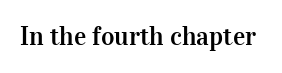
The image shows 26 px text type, upright; set normal letter spacing, not underlined.
